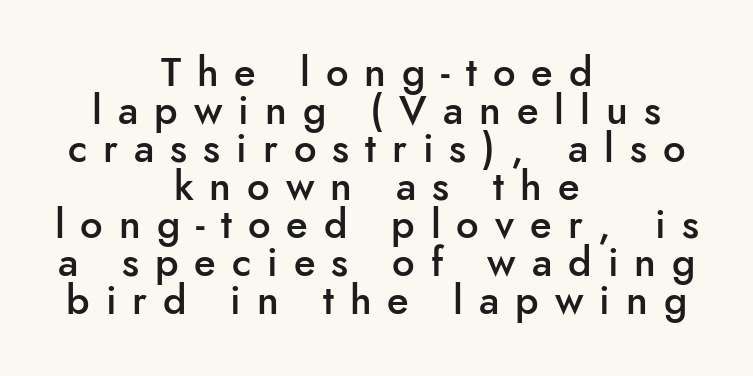
Typeset on center — no edge is straight. In terms of letterform style, serifs are entirely absent. Stroke thickness is moderately raised; the sample reads as semibold. Bare-footed words on every line. Character widths vary here, with narrow letters taking less room than wide ones.
